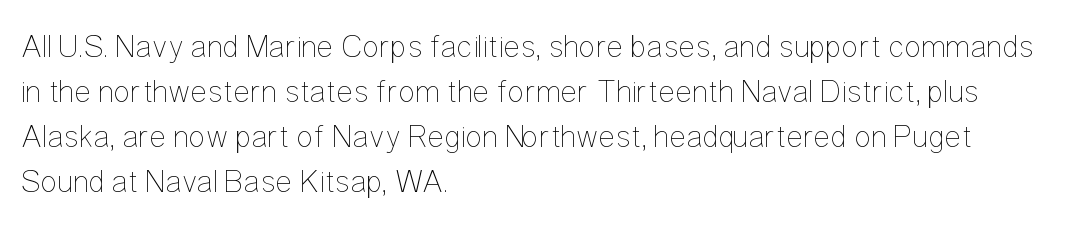
{"italic": "no", "bold": "no", "weight": "thin", "width": "condensed", "stroke_contrast": "low", "x_height": "medium", "monospaced": "no", "underline": "no", "align": "left", "line_spacing": "normal", "line_spacing_ratio": 1.41, "letter_spacing": "normal", "letter_spacing_em": 0.0, "glyph_px": 32}
